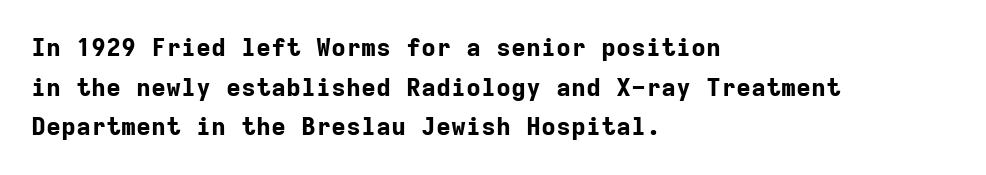
The image shows 25 px bold type, upright; set left-aligned, normal line spacing (1.59x), normal letter spacing, not underlined.
